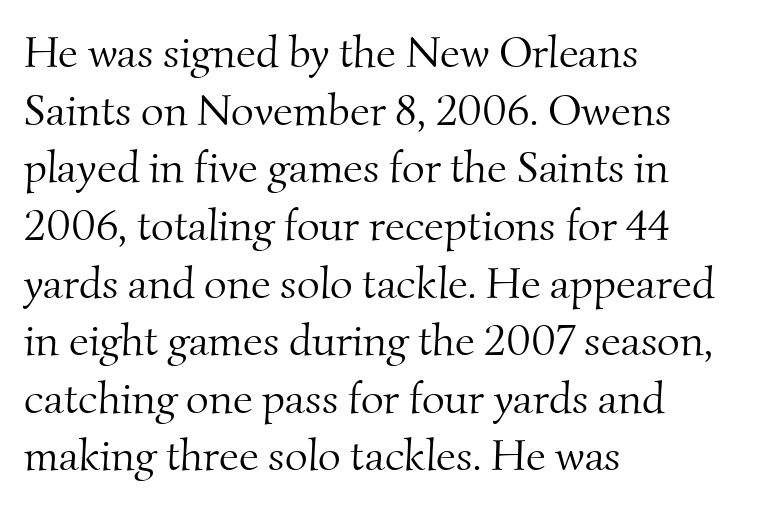
The image shows 44 px light serif type; set left-aligned, normal line spacing (1.31x), normal letter spacing, not underlined; medium stroke contrast and a small x-height.
